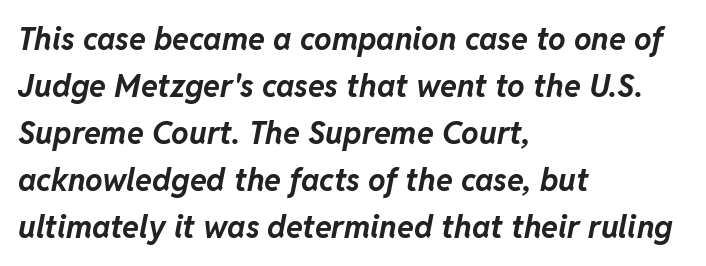
The letters advance in unequal steps, a hallmark of proportional type. Baseline-to-baseline distance is the conventional proportion of letter height. Just letters on the line, the space beneath them empty. Between one letter and the next there's only the usual sliver of space. Style check: oblique. Summary of weight: heavy, a full bold.
